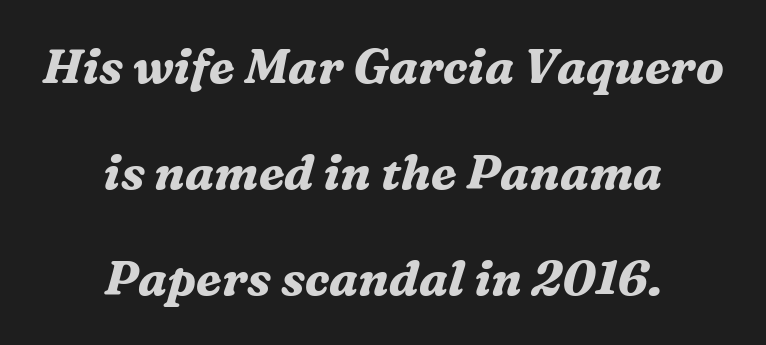
Q: Is the text bold? A: Yes.
Q: Is the text italic (slanted)? A: Yes, it leans right by about 16 degrees.
Q: Is the typeface a serif or a sans-serif typeface? A: Serif.
Q: Is the text underlined? A: No.
Q: How is the paragraph aligned? A: Centered.
Q: Is the spacing between letters normal or unusually wide? A: Normal.
Q: Is the spacing between lines tight, normal or loose? A: Loose.
Q: Width (condensed, normal, or wide)? A: Normal.
Q: Stroke contrast? A: Medium.
Q: x-height? A: Medium.
Q: Monospaced? A: No.
